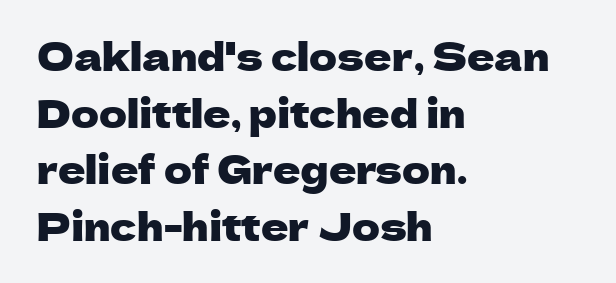
Q: Is the text italic (slanted)? A: No, it is upright.
Q: Is the typeface a serif or a sans-serif typeface? A: Sans-serif.
Q: Is the text underlined? A: No.
Q: How is the paragraph aligned? A: Left-aligned.
Q: Is the spacing between letters normal or unusually wide? A: Normal.
Q: Is the spacing between lines tight, normal or loose? A: Normal.
Q: Width (condensed, normal, or wide)? A: Normal.
Q: Stroke contrast? A: Low.
Q: x-height? A: Medium.
Q: Monospaced? A: No.
